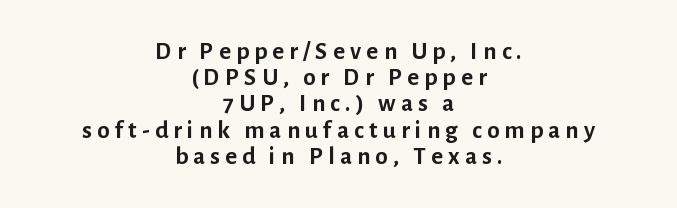
The image shows 25 px bold type, upright; set centered, tight line spacing (1.05x), unusually wide letter spacing (+0.21 em), not underlined.
